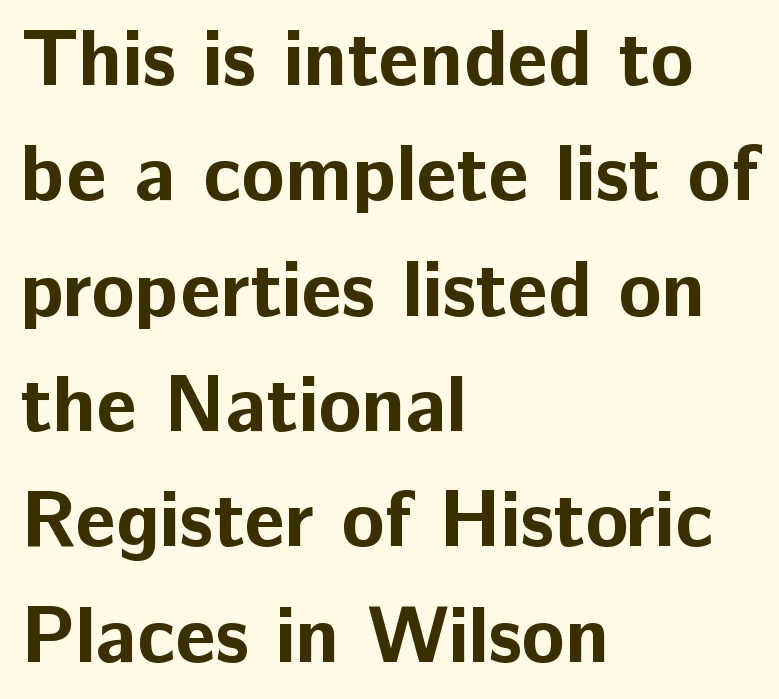
The image shows 79 px bold sans-serif type, upright; set left-aligned, normal line spacing (1.46x), normal letter spacing, not underlined; low stroke contrast and a medium x-height.
